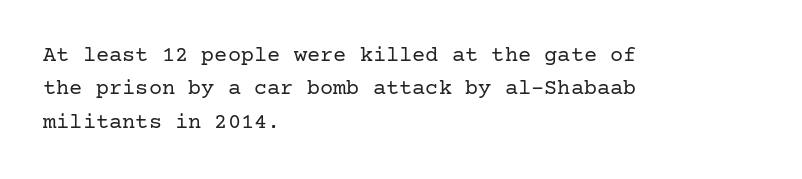
Summary of vertical rhythm: regular, with standard interline spacing. No extra ink here — the face is not bold. Quick note: not italic, upright. Horizontal alignment here is leftward, the default for most running prose.
